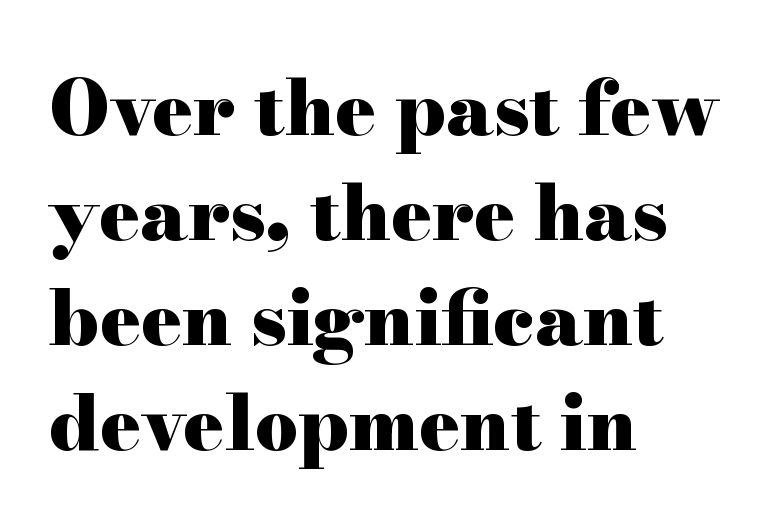
The image shows 76 px heavy, wide serif type, upright; set left-aligned, normal line spacing (1.38x), normal letter spacing, not underlined; high stroke contrast and a small x-height.
